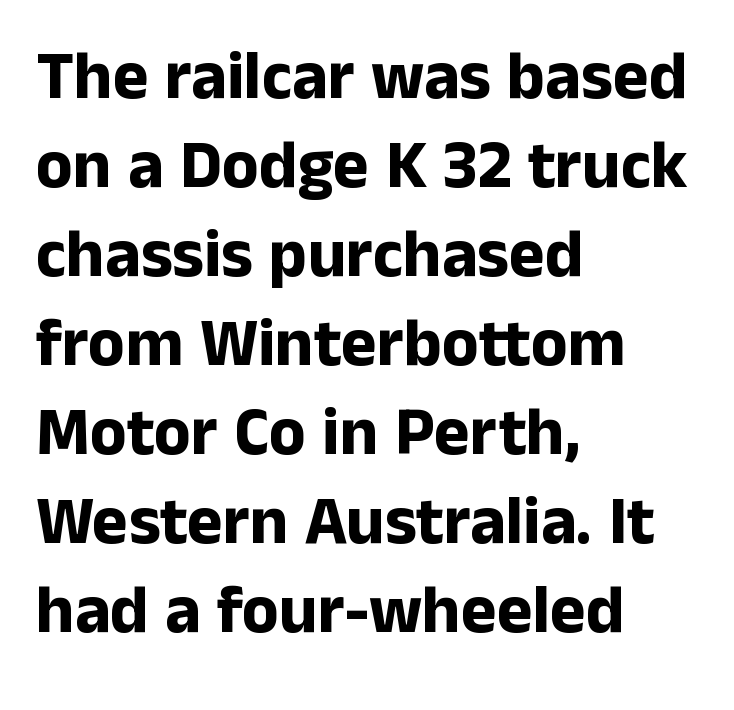
The image shows 68 px bold sans-serif type, upright; set left-aligned, normal line spacing (1.31x), normal letter spacing, not underlined; low stroke contrast and a medium x-height.
